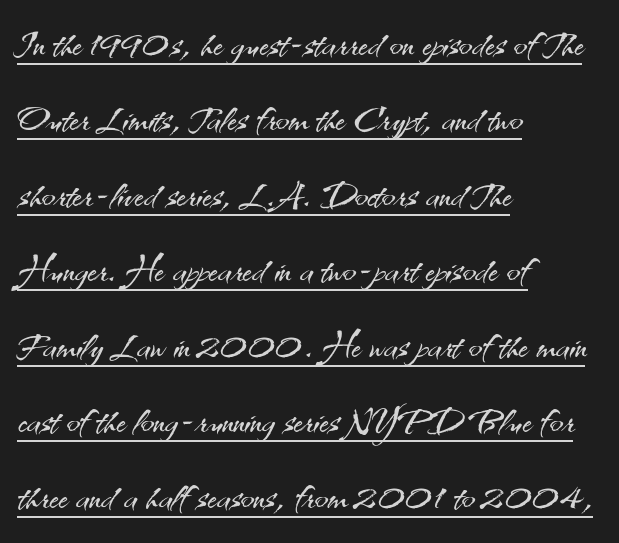
Honestly, the letter spacing is just normal — you wouldn't notice it. Students, observe the line beneath the letters — that is underlining. One-word summary of the alignment: left. This rendering employs a face without finishing strokes, i.e., a sans-serif. The vertical gap from one line to the next is medium. Weight: in the light-to-regular range.
